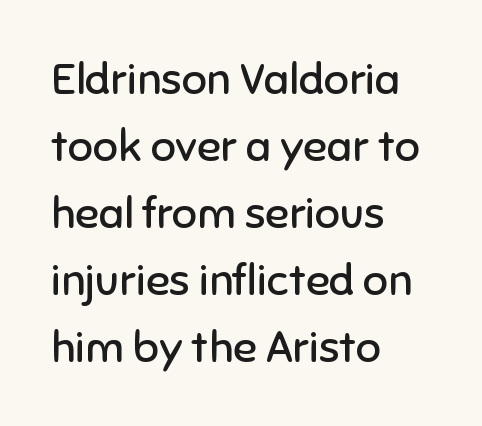
Q: Is the text bold? A: No.
Q: Is the text italic (slanted)? A: No, it is upright.
Q: Is the typeface a serif or a sans-serif typeface? A: Sans-serif.
Q: Is the text underlined? A: No.
Q: How is the paragraph aligned? A: Left-aligned.
Q: Is the spacing between letters normal or unusually wide? A: Normal.
Q: Is the spacing between lines tight, normal or loose? A: Normal.
Q: Width (condensed, normal, or wide)? A: Normal.
Q: Stroke contrast? A: Low.
Q: x-height? A: Medium.
Q: Monospaced? A: No.
